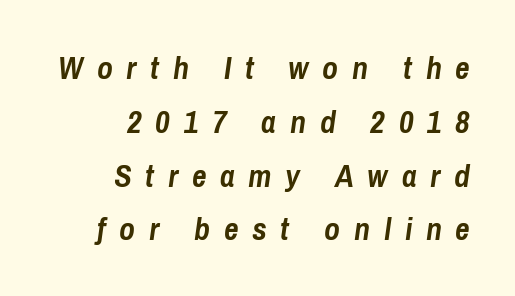
Q: Is the text bold? A: Yes.
Q: Is the text italic (slanted)? A: Yes, it leans right by about 8 degrees.
Q: Is the text underlined? A: No.
Q: How is the paragraph aligned? A: Right-aligned.
Q: Is the spacing between letters normal or unusually wide? A: Unusually wide.
Q: Is the spacing between lines tight, normal or loose? A: Normal.
Q: Width (condensed, normal, or wide)? A: Condensed.
Q: Stroke contrast? A: Low.
Q: x-height? A: Medium.
Q: Monospaced? A: No.
